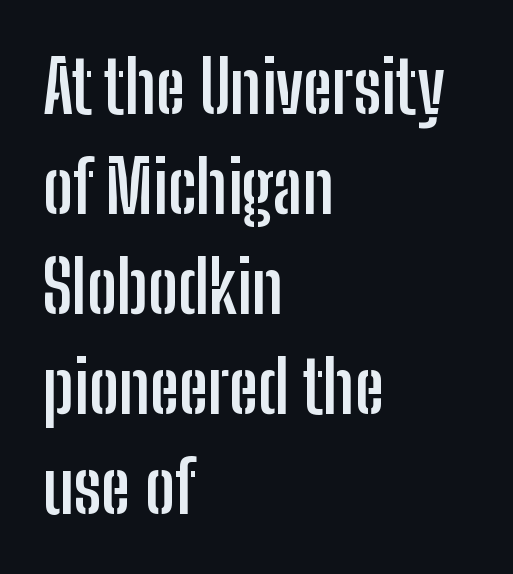
Q: Is the text bold? A: Yes.
Q: Is the text italic (slanted)? A: No, it is upright.
Q: Is the typeface a serif or a sans-serif typeface? A: Sans-serif.
Q: Is the text underlined? A: No.
Q: How is the paragraph aligned? A: Left-aligned.
Q: Is the spacing between letters normal or unusually wide? A: Normal.
Q: Is the spacing between lines tight, normal or loose? A: Normal.
Q: Width (condensed, normal, or wide)? A: Condensed.
Q: Stroke contrast? A: Low.
Q: x-height? A: Medium.
Q: Monospaced? A: No.
